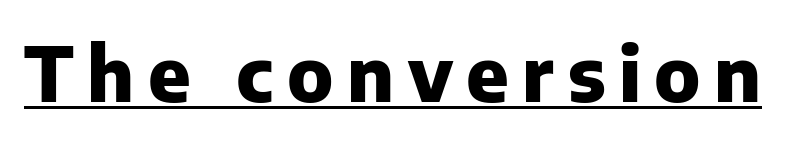
Q: Is the text bold? A: Yes.
Q: Is the text italic (slanted)? A: No, it is upright.
Q: Is the typeface a serif or a sans-serif typeface? A: Sans-serif.
Q: Is the text underlined? A: Yes.
Q: Width (condensed, normal, or wide)? A: Normal.
Q: Stroke contrast? A: Low.
Q: x-height? A: Medium.
Q: Monospaced? A: No.
